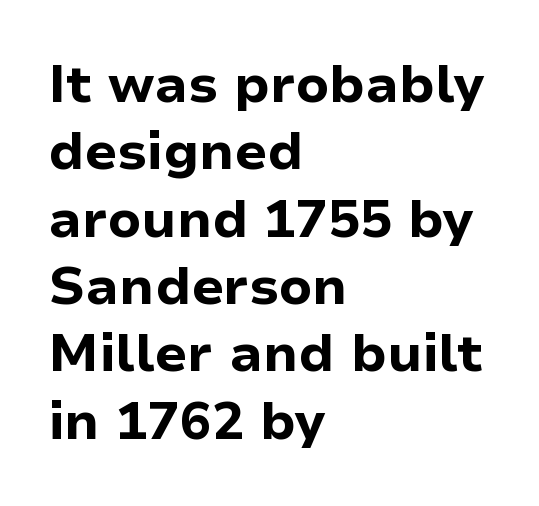
Normally led — the rows are evenly, conventionally spaced. This is sans-serif lettering, the kind often seen on screens and signage. The passage shown is typed in a proportional face where columns would drift. Typeset ragged right — the left edge is the straight one.
